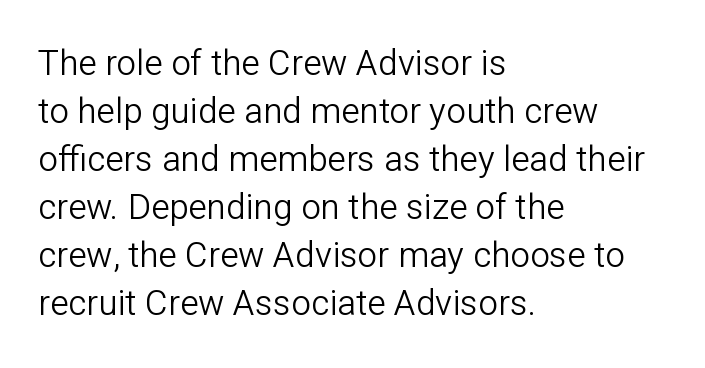
The letterforms sit shoulder to shoulder at normal distance. Notice how the stems are strictly vertical — no italics here. Decoration check: the copy has no underline. You could not count columns in this text — the font is proportionally spaced. Check where the strokes stop: nothing finishes them off — pure sans.
